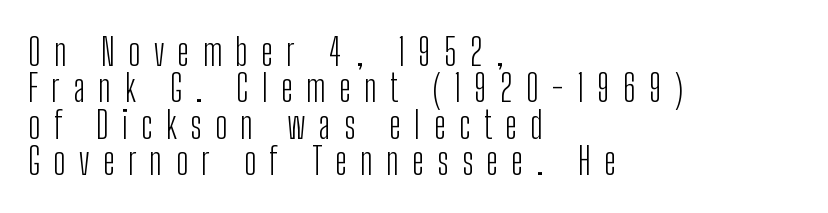
Q: Is the text bold? A: No.
Q: Is the text italic (slanted)? A: No, it is upright.
Q: Is the typeface a serif or a sans-serif typeface? A: Sans-serif.
Q: Is the text underlined? A: No.
Q: How is the paragraph aligned? A: Left-aligned.
Q: Is the spacing between letters normal or unusually wide? A: Unusually wide.
Q: Is the spacing between lines tight, normal or loose? A: Tight.
Q: Width (condensed, normal, or wide)? A: Condensed.
Q: Stroke contrast? A: Low.
Q: x-height? A: Medium.
Q: Monospaced? A: No.
